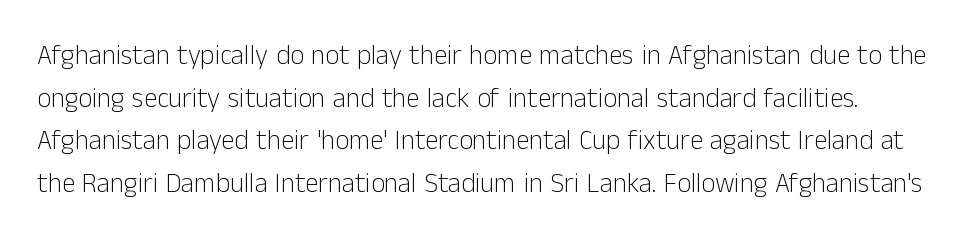
{"italic": "no", "bold": "no", "underline": "no", "line_spacing": "normal", "line_spacing_ratio": 1.58, "letter_spacing": "normal", "letter_spacing_em": 0.0, "glyph_px": 27}
